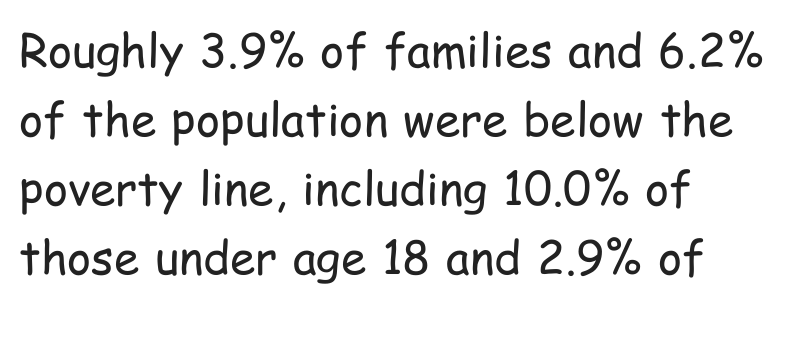
{"serif": "no", "italic": "no", "bold": "no", "weight": "regular", "width": "condensed", "stroke_contrast": "low", "x_height": "medium", "monospaced": "no", "underline": "no", "align": "left", "line_spacing": "normal", "line_spacing_ratio": 1.5, "letter_spacing": "normal", "letter_spacing_em": 0.0, "glyph_px": 46}
